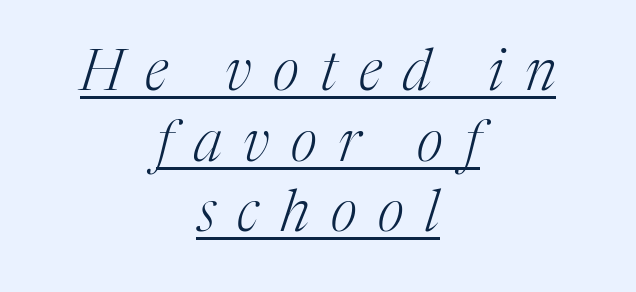
The whole block is typeset with a tilt. The passage shown is typed in a proportional face where columns would drift. Someone cranked the tracking dial way up on this one. Counters stay open thanks to moderate or lighter strokes. Regarding serifs, this sample has them.
